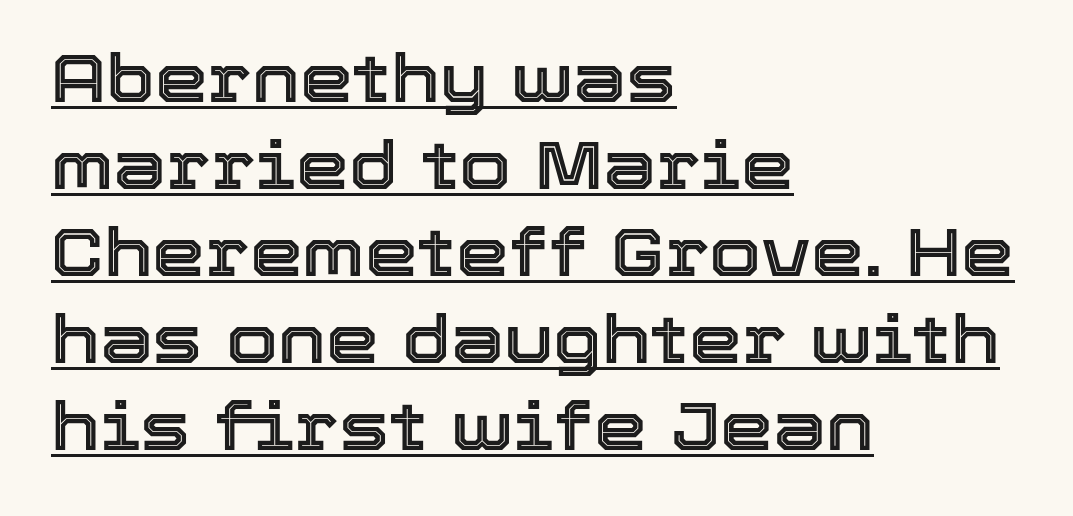
{"italic": "no", "width": "normal", "x_height": "medium", "monospaced": "no", "underline": "yes", "align": "left", "line_spacing": "normal", "line_spacing_ratio": 1.3, "letter_spacing": "normal", "letter_spacing_em": 0.0, "glyph_px": 67}
